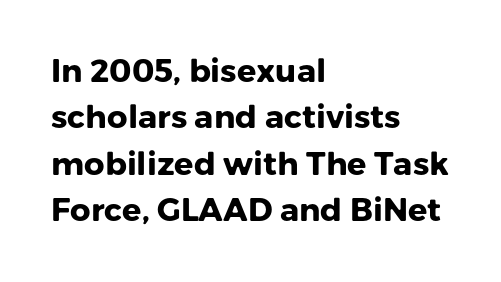
Q: Is the text bold? A: Yes.
Q: Is the text italic (slanted)? A: No, it is upright.
Q: Is the typeface a serif or a sans-serif typeface? A: Sans-serif.
Q: Is the text underlined? A: No.
Q: How is the paragraph aligned? A: Left-aligned.
Q: Is the spacing between letters normal or unusually wide? A: Normal.
Q: Is the spacing between lines tight, normal or loose? A: Normal.
Q: Width (condensed, normal, or wide)? A: Normal.
Q: Stroke contrast? A: Low.
Q: x-height? A: Medium.
Q: Monospaced? A: No.
